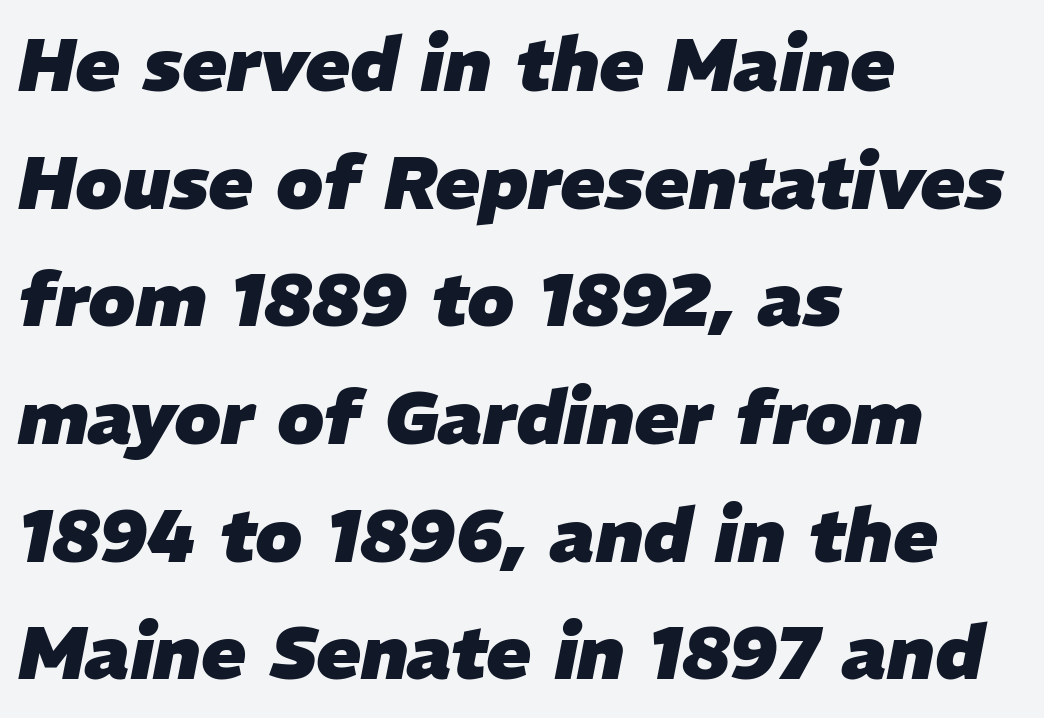
There's an unmistakable incline to the writing here. The passage is arranged the way most books set body copy — flush left. These words are printed bold, with thick strokes throughout. The gaps between neighbouring characters are ordinary and unremarkable. Notice how descenders clear the ascenders below comfortably — that's standard leading. Has an underline been added? It has not.
